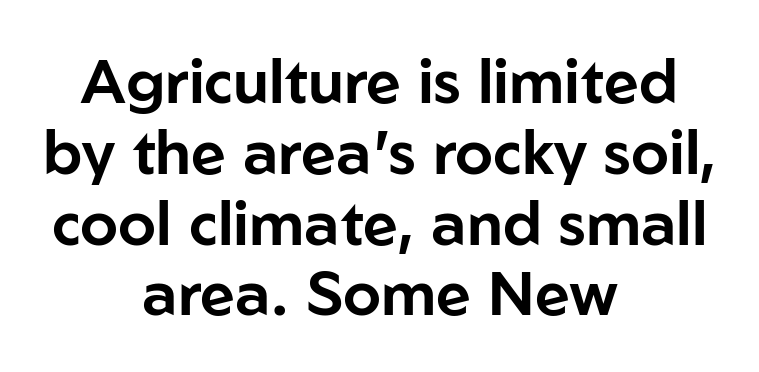
{"serif": "no", "italic": "no", "width": "normal", "stroke_contrast": "low", "x_height": "medium", "monospaced": "no", "underline": "no", "align": "center", "line_spacing_ratio": 1.16, "letter_spacing": "normal", "letter_spacing_em": 0.0, "glyph_px": 61}
